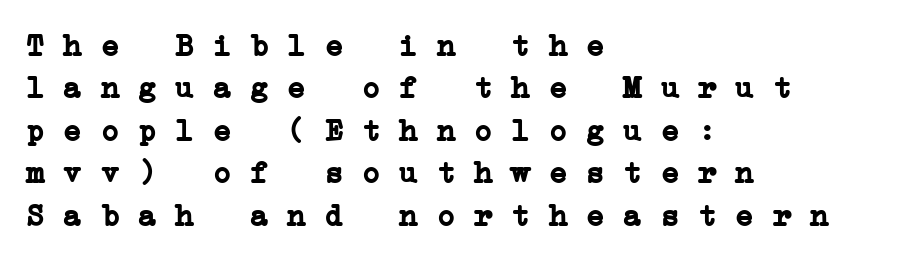
Every row of glyphs begins at an identical x-position on the left. Stroke thickness is high; the sample reads as a true bold. Font category for this specimen: serif. Students, observe: this is what conventionally led text looks like. Look at the tracking — it's just the regular setting, nothing added.
